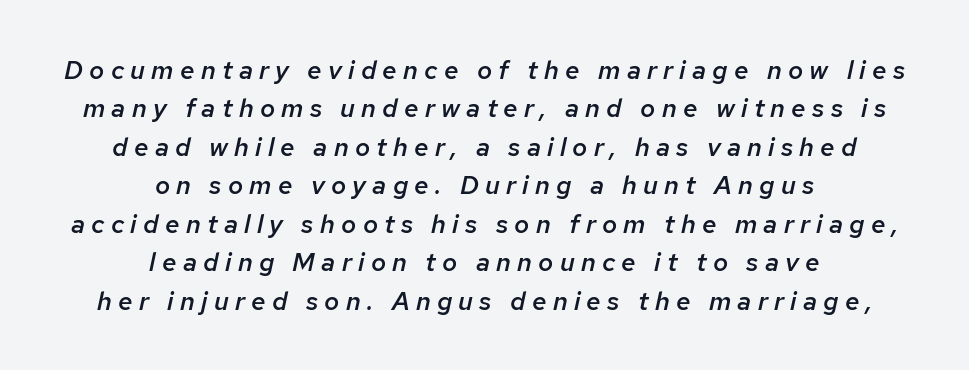
The image shows 26 px text type, italic (leaning right); set centered, normal line spacing (1.48x), unusually wide letter spacing (+0.24 em), not underlined.
